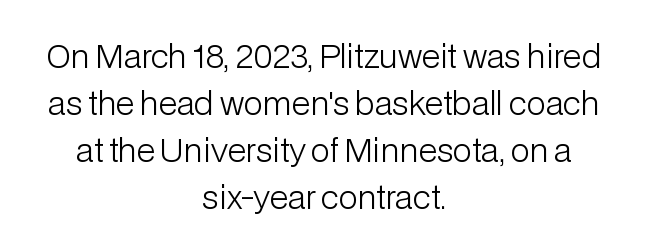
Nothing heavy about these letters — not bold at all. This sample uses plain, unmodified letter spacing. Typeset on center — no edge is straight. Font category for this specimen: sans-serif. The string is rendered with underlining switched off. The font's upright variant was chosen for this text.
